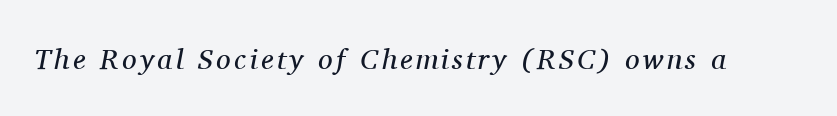
Has an underline been added? It has not. This sample has the flowing, uneven cadence of proportional lettering. Observe the serifs anchoring each vertical stroke in this sample. The font sits on the lighter half of the weight spectrum, regular included. Looking at the ascenders, they clearly lean.
